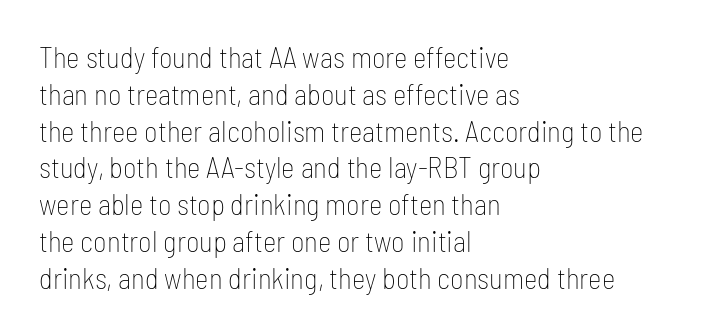
{"serif": "no", "italic": "no", "bold": "no", "weight": "thin", "width": "condensed", "stroke_contrast": "low", "x_height": "medium", "monospaced": "no", "underline": "no", "align": "left", "line_spacing": "normal", "line_spacing_ratio": 1.27, "letter_spacing": "normal", "letter_spacing_em": 0.0, "glyph_px": 29}
